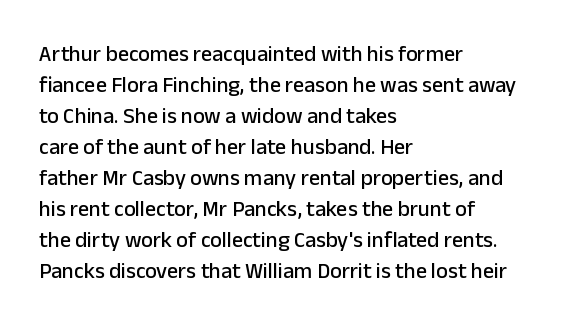
The image shows 22 px text type, upright; set left-aligned, normal line spacing (1.41x), normal letter spacing, not underlined.
